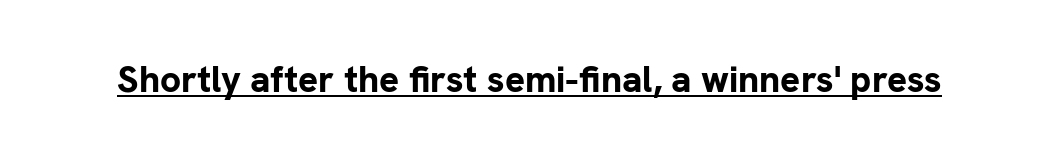
Q: Is the text bold? A: Yes.
Q: Is the text italic (slanted)? A: No, it is upright.
Q: Is the typeface a serif or a sans-serif typeface? A: Sans-serif.
Q: Is the text underlined? A: Yes.
Q: Is the spacing between letters normal or unusually wide? A: Normal.
Q: Width (condensed, normal, or wide)? A: Normal.
Q: Stroke contrast? A: Low.
Q: x-height? A: Medium.
Q: Monospaced? A: No.
